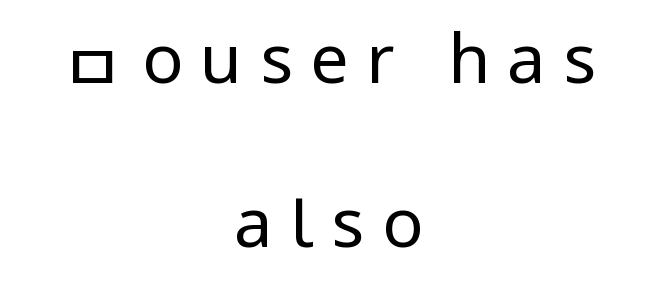
{"serif": "no", "italic": "no", "bold": "no", "weight": "regular", "width": "condensed", "stroke_contrast": "low", "underline": "no", "align": "center", "line_spacing": "loose", "line_spacing_ratio": 2.41, "letter_spacing": "wide", "letter_spacing_em": 0.26, "glyph_px": 68}
